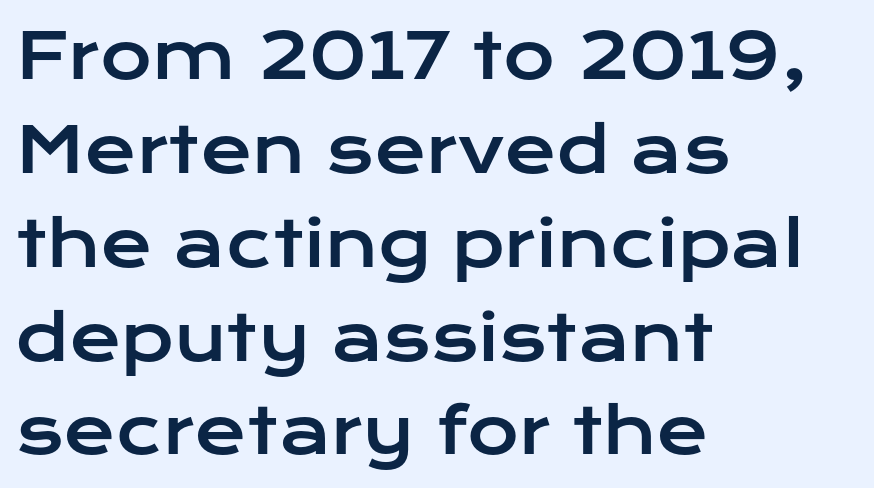
Q: Is the text italic (slanted)? A: No, it is upright.
Q: Is the typeface a serif or a sans-serif typeface? A: Sans-serif.
Q: Is the text underlined? A: No.
Q: How is the paragraph aligned? A: Left-aligned.
Q: Is the spacing between letters normal or unusually wide? A: Normal.
Q: Is the spacing between lines tight, normal or loose? A: Normal.
Q: Width (condensed, normal, or wide)? A: Wide.
Q: Stroke contrast? A: Low.
Q: x-height? A: Medium.
Q: Monospaced? A: No.
